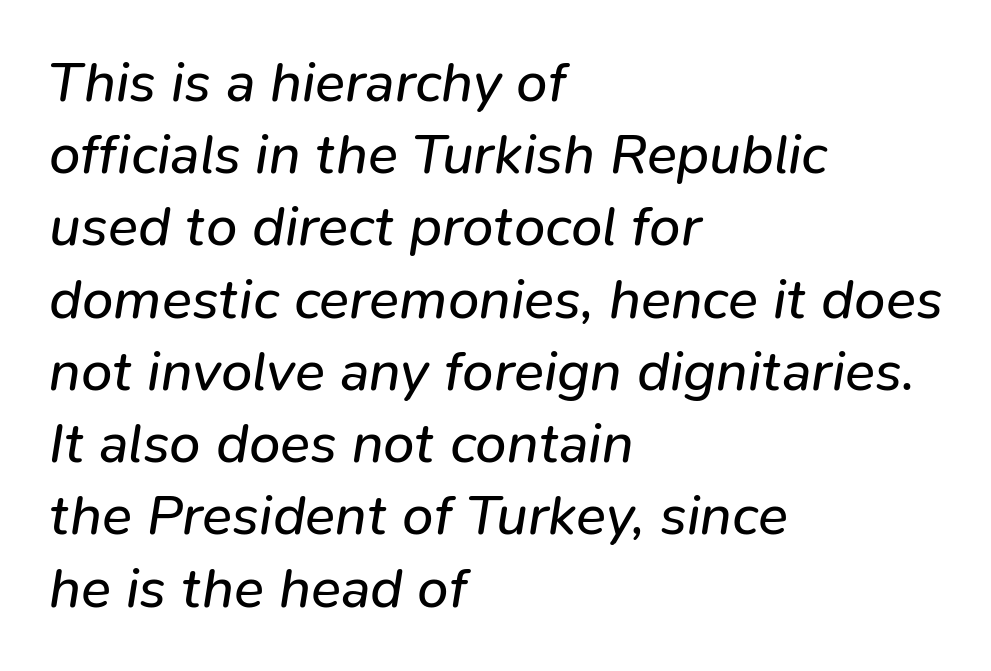
The image shows 56 px regular-weight type, italic (leaning right); set left-aligned, normal line spacing (1.29x), normal letter spacing, not underlined; low stroke contrast and a medium x-height.
